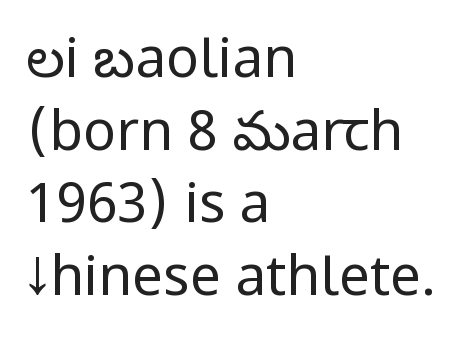
{"serif": "no", "italic": "no", "bold": "no", "weight": "regular", "width": "condensed", "stroke_contrast": "low", "x_height": "large", "monospaced": "no", "underline": "no", "align": "left", "line_spacing": "normal", "line_spacing_ratio": 1.32, "letter_spacing": "normal", "letter_spacing_em": 0.0, "glyph_px": 55}
